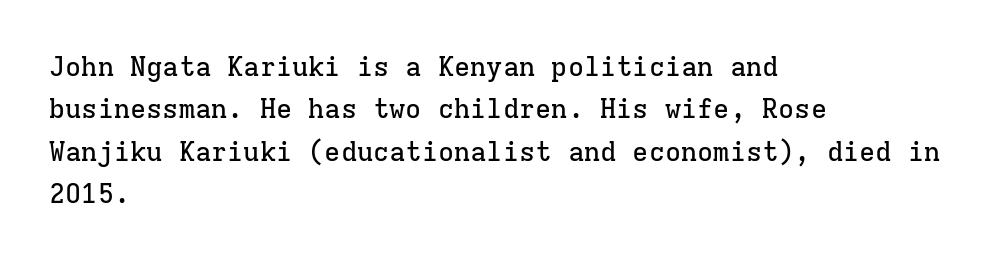
Q: Is the text italic (slanted)? A: No, it is upright.
Q: Is the text underlined? A: No.
Q: How is the paragraph aligned? A: Left-aligned.
Q: Is the spacing between letters normal or unusually wide? A: Normal.
Q: Is the spacing between lines tight, normal or loose? A: Normal.
